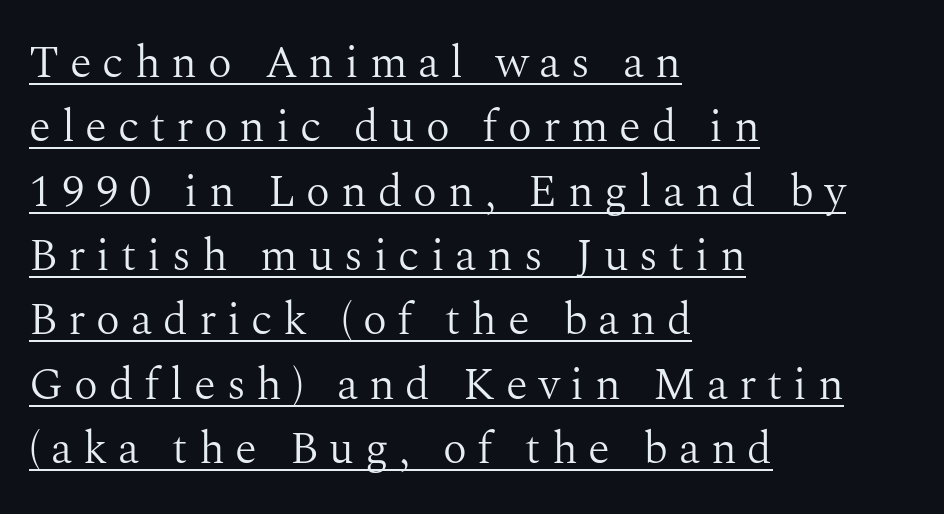
The text was rendered using a seriffed face with decorative stroke endings. Underlined type. On a weight scale, this lands at 450 or below. Note the varied advance widths — an 'i' is clearly narrower than an 'm'.
